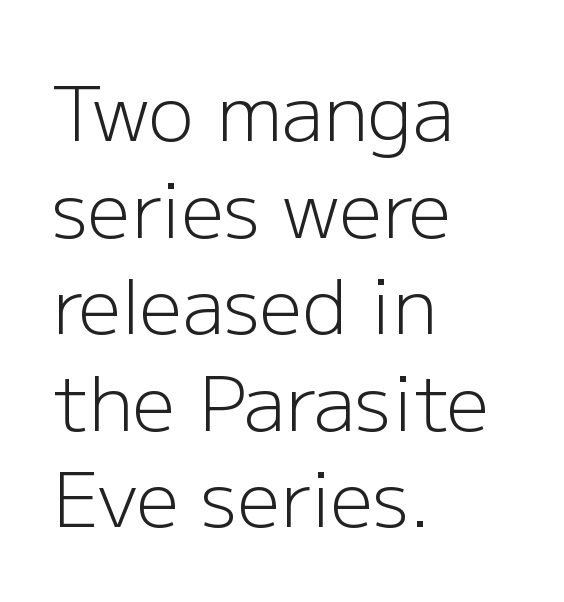
Q: Is the text bold? A: No.
Q: Is the text italic (slanted)? A: No, it is upright.
Q: Is the typeface a serif or a sans-serif typeface? A: Sans-serif.
Q: Is the text underlined? A: No.
Q: How is the paragraph aligned? A: Left-aligned.
Q: Is the spacing between letters normal or unusually wide? A: Normal.
Q: Is the spacing between lines tight, normal or loose? A: Normal.
Q: Width (condensed, normal, or wide)? A: Normal.
Q: Stroke contrast? A: Low.
Q: x-height? A: Medium.
Q: Monospaced? A: No.
